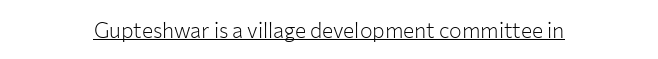
Italic: no, the glyphs are upright roman. You can see a thin bar hugging the bottom of the glyphs. Nothing heavy about these letters — not bold at all. Look at the tracking — it's just the regular setting, nothing added.
